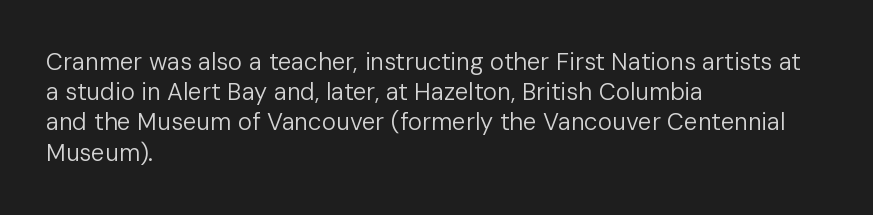
The weight would be labelled regular, book, light, or lighter still. Every stem runs plumb, perpendicular to the baseline. Descender tails drop into unmarked territory. One glance says typical: line gaps are just what's usual.
